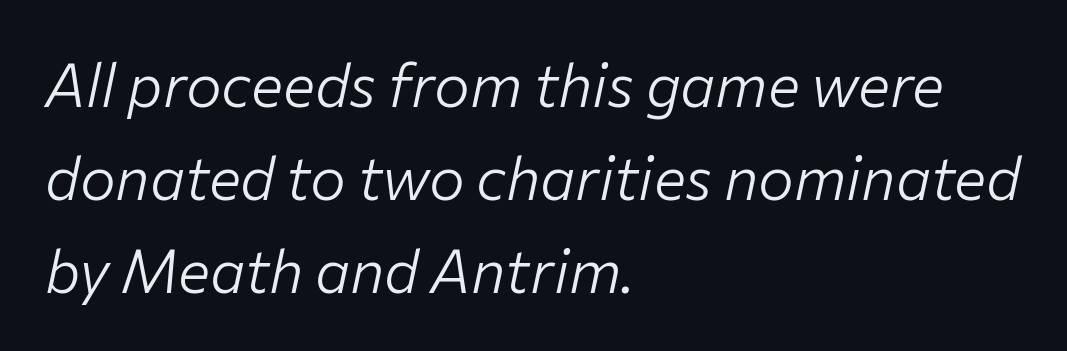
The image shows 60 px light type, italic (leaning right); set left-aligned, normal line spacing (1.55x), normal letter spacing, not underlined; low stroke contrast and a medium x-height.
